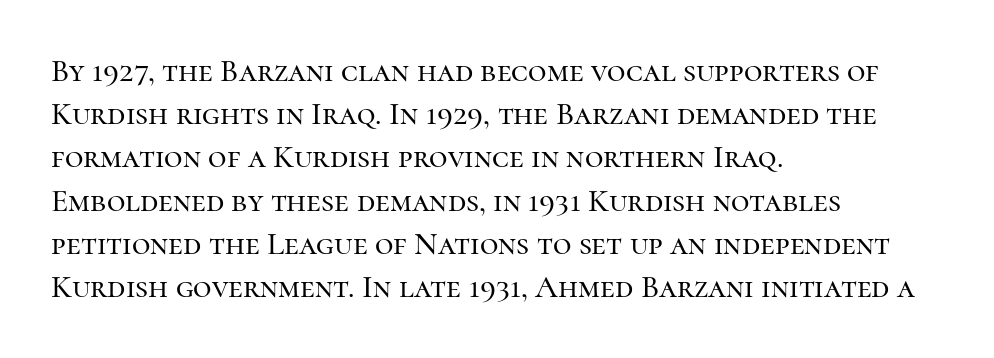
The letters advance in unequal steps, a hallmark of proportional type. Default kerning and tracking; the words read as compact shapes. If you drew a line through each stem, it would be perfectly vertical. Leading matches the norm, producing a regular column.
